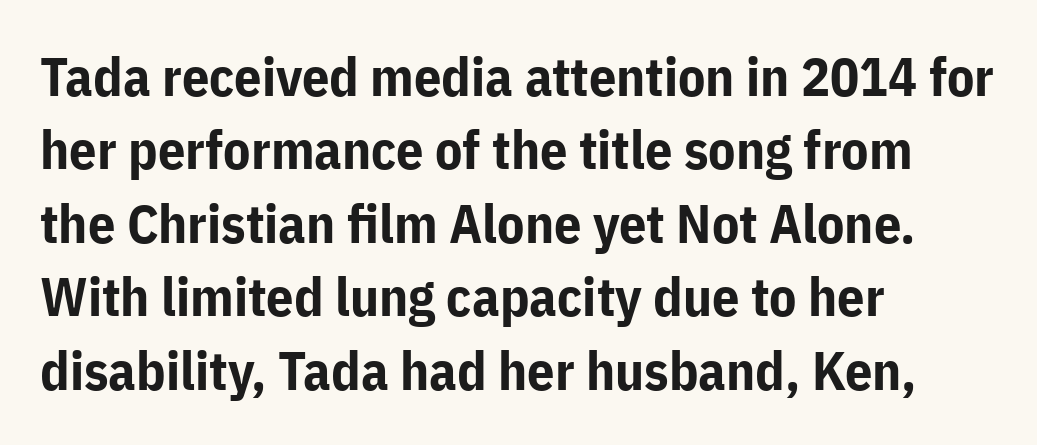
Q: Is the text bold? A: Yes.
Q: Is the text italic (slanted)? A: No, it is upright.
Q: Is the typeface a serif or a sans-serif typeface? A: Sans-serif.
Q: Is the text underlined? A: No.
Q: How is the paragraph aligned? A: Left-aligned.
Q: Is the spacing between letters normal or unusually wide? A: Normal.
Q: Is the spacing between lines tight, normal or loose? A: Normal.
Q: Width (condensed, normal, or wide)? A: Normal.
Q: Stroke contrast? A: Low.
Q: x-height? A: Medium.
Q: Monospaced? A: No.
